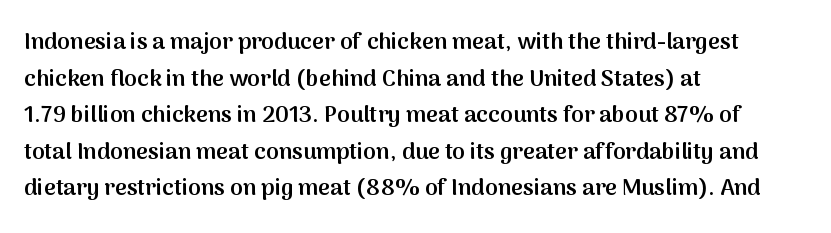
{"italic": "no", "bold": "semi", "underline": "no", "align": "left", "line_spacing": "normal", "line_spacing_ratio": 1.59, "letter_spacing": "normal", "letter_spacing_em": 0.0, "glyph_px": 23}
